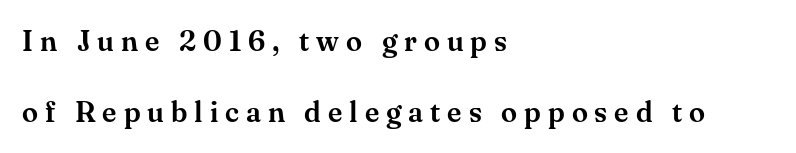
{"serif": "yes", "italic": "no", "width": "normal", "stroke_contrast": "medium", "x_height": "small", "monospaced": "no", "underline": "no", "align": "left", "line_spacing": "loose", "line_spacing_ratio": 2.46, "letter_spacing": "wide", "letter_spacing_em": 0.24, "glyph_px": 29}
